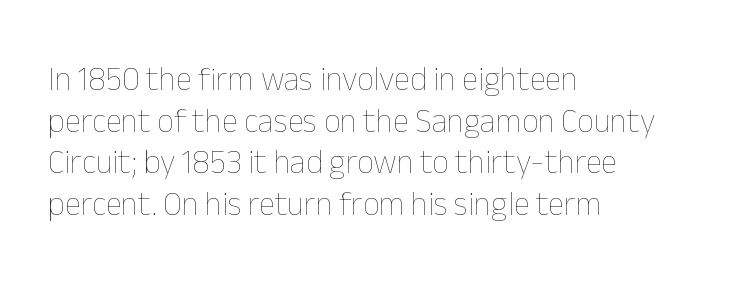
{"italic": "no", "bold": "no", "weight": "thin", "width": "normal", "stroke_contrast": "low", "x_height": "medium", "monospaced": "no", "underline": "no", "align": "left", "line_spacing": "normal", "line_spacing_ratio": 1.26, "letter_spacing": "normal", "letter_spacing_em": 0.0, "glyph_px": 33}
